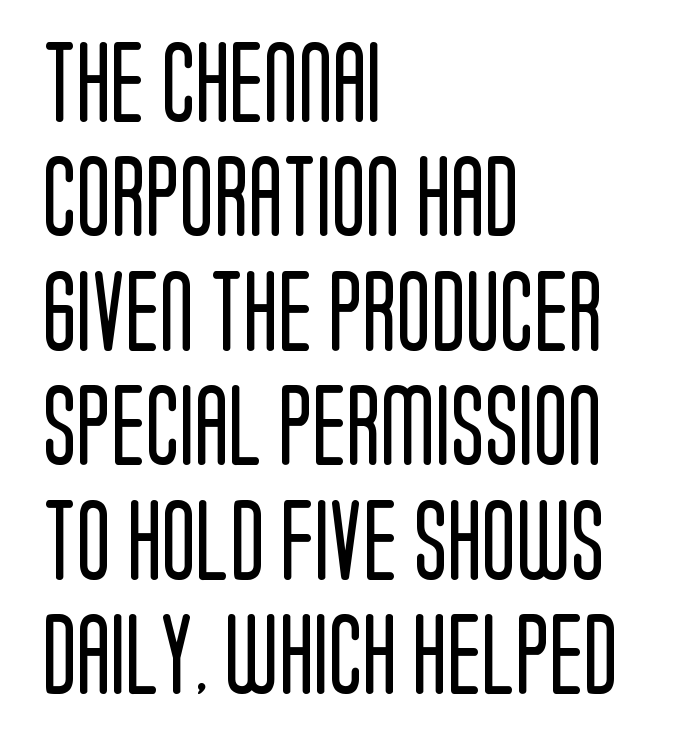
Q: Is the text bold? A: No.
Q: Is the text italic (slanted)? A: No, it is upright.
Q: Is the typeface a serif or a sans-serif typeface? A: Sans-serif.
Q: Is the text underlined? A: No.
Q: How is the paragraph aligned? A: Left-aligned.
Q: Is the spacing between letters normal or unusually wide? A: Normal.
Q: Is the spacing between lines tight, normal or loose? A: Normal.
Q: Width (condensed, normal, or wide)? A: Condensed.
Q: Stroke contrast? A: Low.
Q: x-height? A: Large.
Q: Monospaced? A: No.
